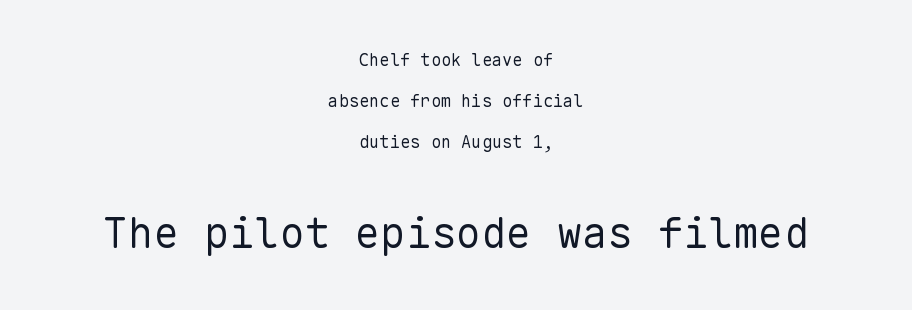
The image shows 42 px regular-weight sans-serif type, upright, monospaced; set centered, loose line spacing (2.42x), normal letter spacing, not underlined; the second (bottom) block is 2.47x larger; low stroke contrast and a medium x-height.
